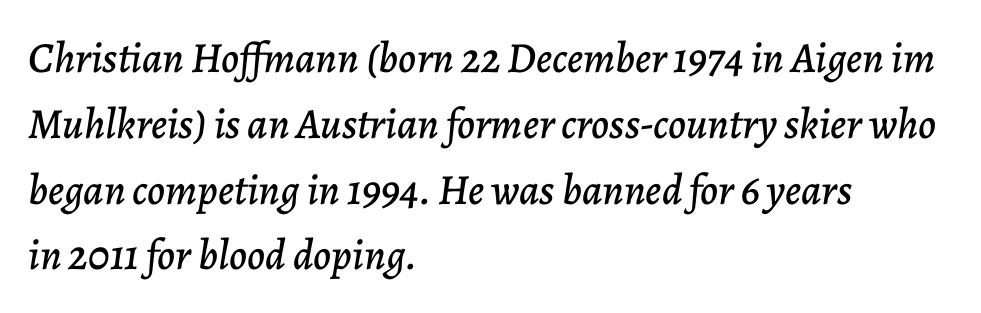
{"italic": "yes", "lean": "right", "slant_degrees": 7, "width": "normal", "stroke_contrast": "low", "x_height": "medium", "monospaced": "no", "underline": "no", "align": "left", "line_spacing": "normal", "line_spacing_ratio": 1.53, "letter_spacing": "normal", "letter_spacing_em": 0.0, "glyph_px": 43}
